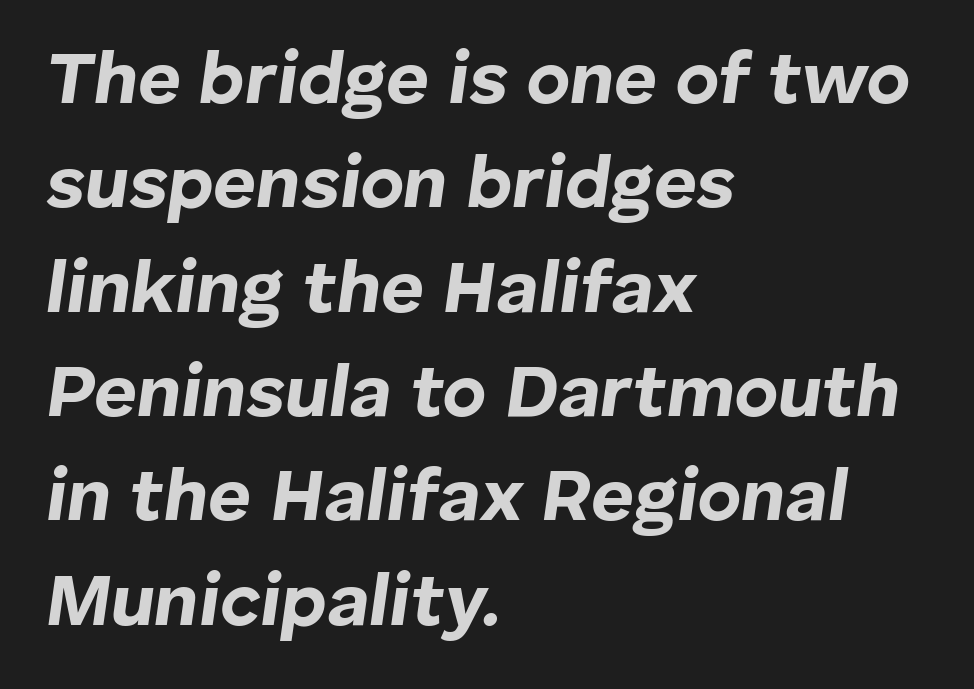
Q: Is the text bold? A: Yes.
Q: Is the text italic (slanted)? A: Yes, it leans right by about 8 degrees.
Q: Is the text underlined? A: No.
Q: How is the paragraph aligned? A: Left-aligned.
Q: Is the spacing between letters normal or unusually wide? A: Normal.
Q: Is the spacing between lines tight, normal or loose? A: Normal.
Q: Width (condensed, normal, or wide)? A: Normal.
Q: Stroke contrast? A: Low.
Q: x-height? A: Medium.
Q: Monospaced? A: No.
